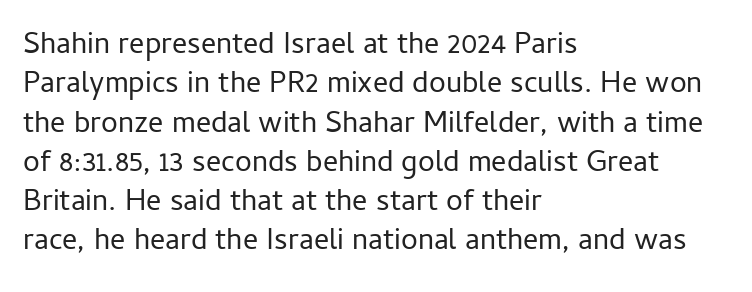
{"serif": "no", "italic": "no", "bold": "no", "weight": "regular", "width": "normal", "stroke_contrast": "low", "x_height": "medium", "monospaced": "no", "underline": "no", "align": "left", "line_spacing": "normal", "line_spacing_ratio": 1.31, "letter_spacing": "normal", "letter_spacing_em": 0.0, "glyph_px": 30}
